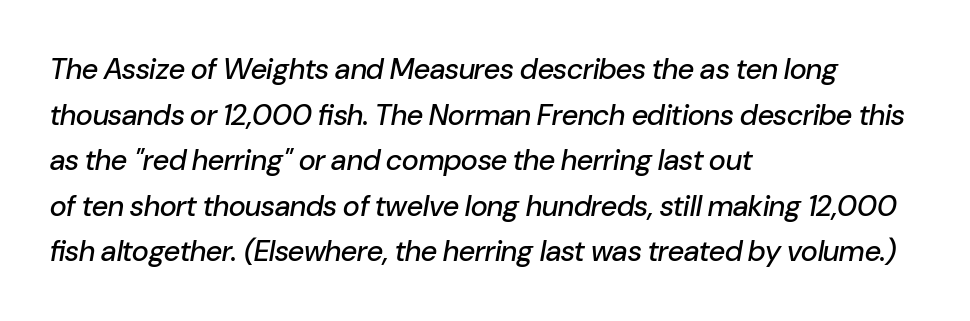
The image shows 29 px text type, italic (leaning right); set left-aligned, normal line spacing (1.57x), normal letter spacing, not underlined; low stroke contrast and a medium x-height.
